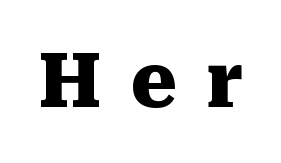
Q: Is the text bold? A: Yes.
Q: Is the text italic (slanted)? A: No, it is upright.
Q: Is the typeface a serif or a sans-serif typeface? A: Serif.
Q: Is the text underlined? A: No.
Q: Is the spacing between letters normal or unusually wide? A: Unusually wide.
Q: Width (condensed, normal, or wide)? A: Normal.
Q: Stroke contrast? A: Medium.
Q: x-height? A: Medium.
Q: Monospaced? A: No.
